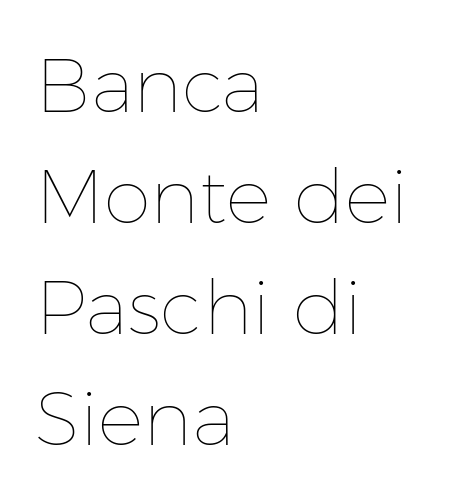
Just letters on the line, the space beneath them empty. The letters look calm and open, with moderate or lighter stems. Regular leading. This sample has the flowing, uneven cadence of proportional lettering.
